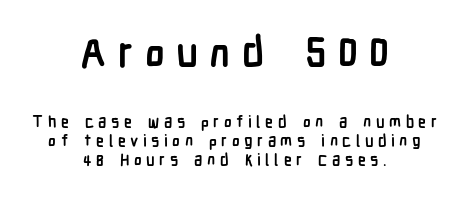
Q: Is the text bold? A: Yes.
Q: Is the text italic (slanted)? A: No, it is upright.
Q: Is the typeface a serif or a sans-serif typeface? A: Sans-serif.
Q: Is the text underlined? A: No.
Q: How is the paragraph aligned? A: Centered.
Q: Is the spacing between letters normal or unusually wide? A: Unusually wide.
Q: Which block of text is set in a larger size, the first (top) or the second (bottom)? A: The first (top) one.
Q: Width (condensed, normal, or wide)? A: Condensed.
Q: Stroke contrast? A: Low.
Q: x-height? A: Medium.
Q: Monospaced? A: No.
